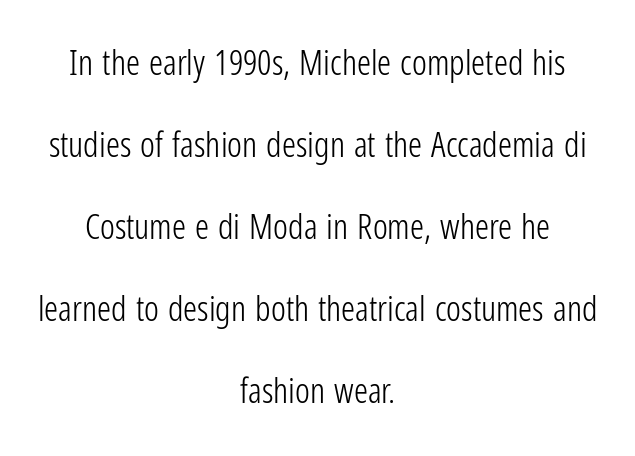
Q: Is the text bold? A: No.
Q: Is the text italic (slanted)? A: No, it is upright.
Q: Is the typeface a serif or a sans-serif typeface? A: Sans-serif.
Q: Is the text underlined? A: No.
Q: How is the paragraph aligned? A: Centered.
Q: Is the spacing between letters normal or unusually wide? A: Normal.
Q: Is the spacing between lines tight, normal or loose? A: Loose.
Q: Width (condensed, normal, or wide)? A: Condensed.
Q: Stroke contrast? A: Low.
Q: x-height? A: Medium.
Q: Monospaced? A: No.
